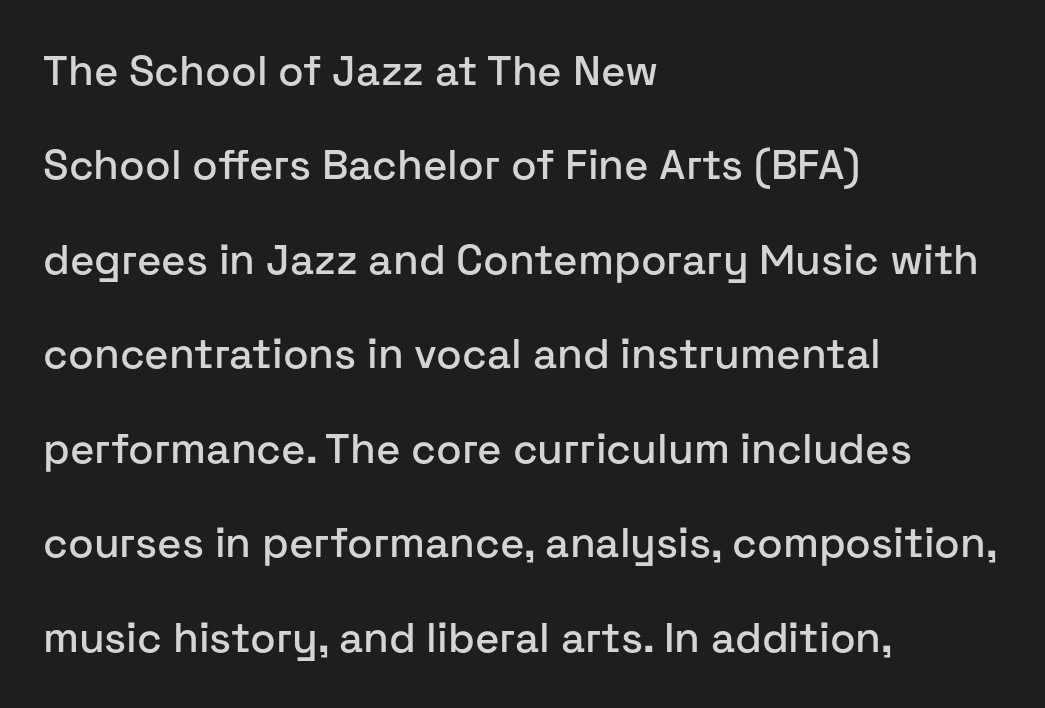
Q: Is the text italic (slanted)? A: No, it is upright.
Q: Is the typeface a serif or a sans-serif typeface? A: Sans-serif.
Q: Is the text underlined? A: No.
Q: How is the paragraph aligned? A: Left-aligned.
Q: Is the spacing between letters normal or unusually wide? A: Normal.
Q: Is the spacing between lines tight, normal or loose? A: Loose.
Q: Width (condensed, normal, or wide)? A: Normal.
Q: Stroke contrast? A: Low.
Q: x-height? A: Medium.
Q: Monospaced? A: No.
